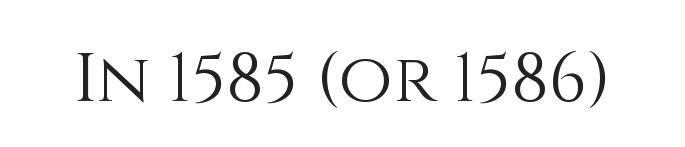
The zone under the glyphs is completely vacant. Weight: regular or lighter. Honestly, the letter spacing is just normal — you wouldn't notice it. Looks like regular typesetting: each glyph gets only the width it needs. Quick note: not italic, upright.
